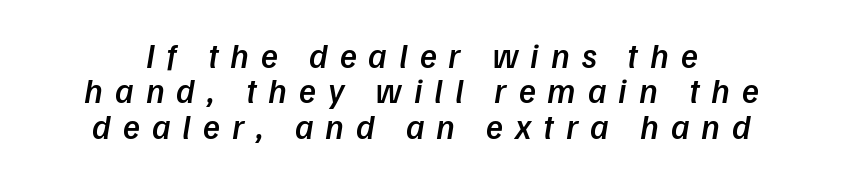
Character widths vary here, with narrow letters taking less room than wide ones. Reading down the block, each line starts at a different indent, mirrored at its end. Check the space under the baseline: it is left empty. Each new line begins almost immediately beneath the previous one.
